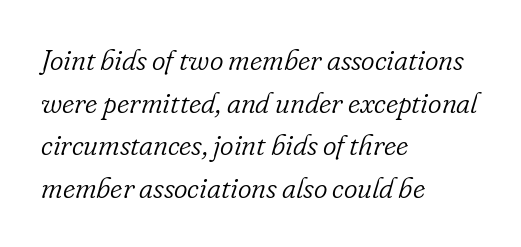
{"serif": "yes", "italic": "yes", "lean": "right", "slant_degrees": 16, "bold": "no", "weight": "light", "width": "normal", "stroke_contrast": "low", "x_height": "small", "monospaced": "no", "underline": "no", "align": "left", "line_spacing": "normal", "line_spacing_ratio": 1.47, "letter_spacing": "normal", "letter_spacing_em": 0.0, "glyph_px": 29}
